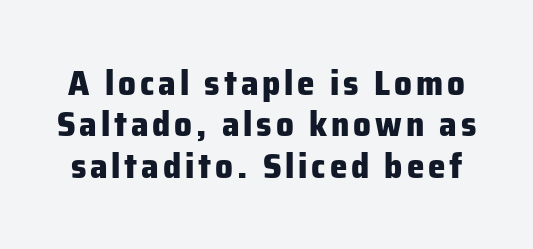
Q: Is the text bold? A: Yes.
Q: Is the text italic (slanted)? A: No, it is upright.
Q: Is the typeface a serif or a sans-serif typeface? A: Sans-serif.
Q: Is the text underlined? A: No.
Q: Width (condensed, normal, or wide)? A: Normal.
Q: Stroke contrast? A: Low.
Q: x-height? A: Medium.
Q: Monospaced? A: No.
